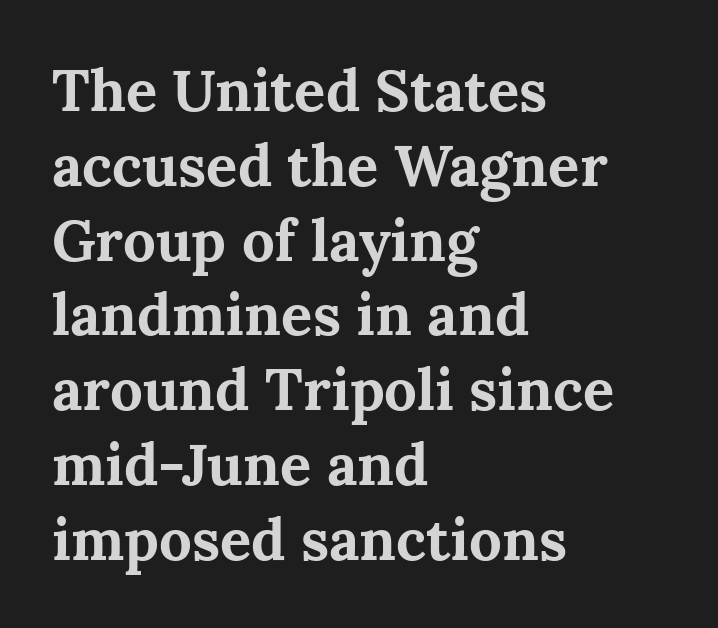
{"serif": "yes", "italic": "no", "bold": "yes", "weight": "bold", "width": "normal", "stroke_contrast": "medium", "x_height": "medium", "monospaced": "no", "underline": "no", "align": "left", "line_spacing": "normal", "line_spacing_ratio": 1.29, "letter_spacing": "normal", "letter_spacing_em": 0.0, "glyph_px": 58}
